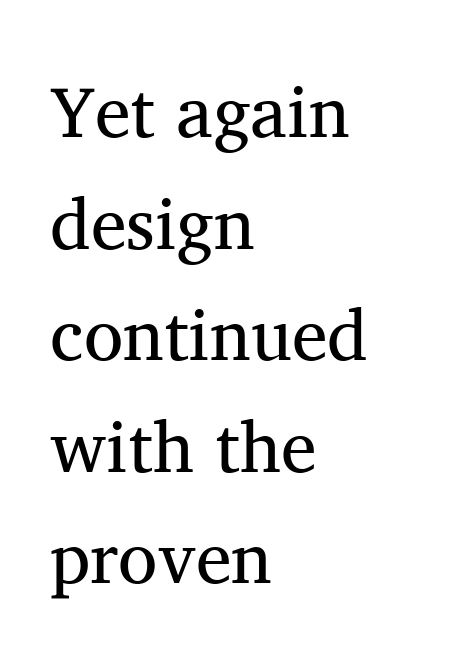
Q: Is the text bold? A: No.
Q: Is the text italic (slanted)? A: No, it is upright.
Q: Is the typeface a serif or a sans-serif typeface? A: Serif.
Q: Is the text underlined? A: No.
Q: How is the paragraph aligned? A: Left-aligned.
Q: Is the spacing between letters normal or unusually wide? A: Normal.
Q: Is the spacing between lines tight, normal or loose? A: Normal.
Q: Width (condensed, normal, or wide)? A: Normal.
Q: Stroke contrast? A: Medium.
Q: x-height? A: Medium.
Q: Monospaced? A: No.
